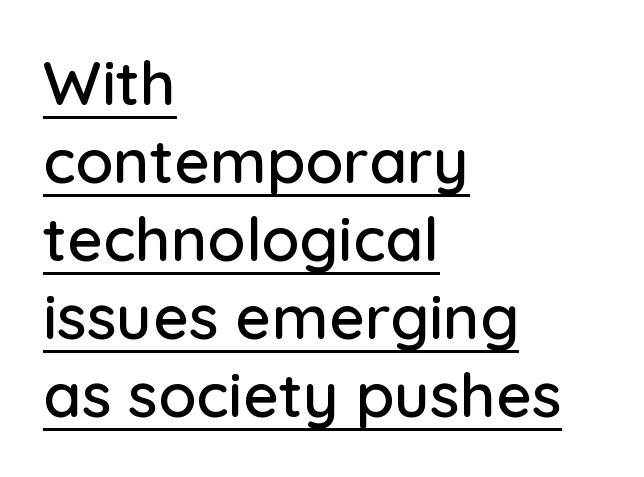
The image shows 62 px sans-serif type, upright; set left-aligned, normal line spacing (1.26x), normal letter spacing, underlined; low stroke contrast and a medium x-height.
